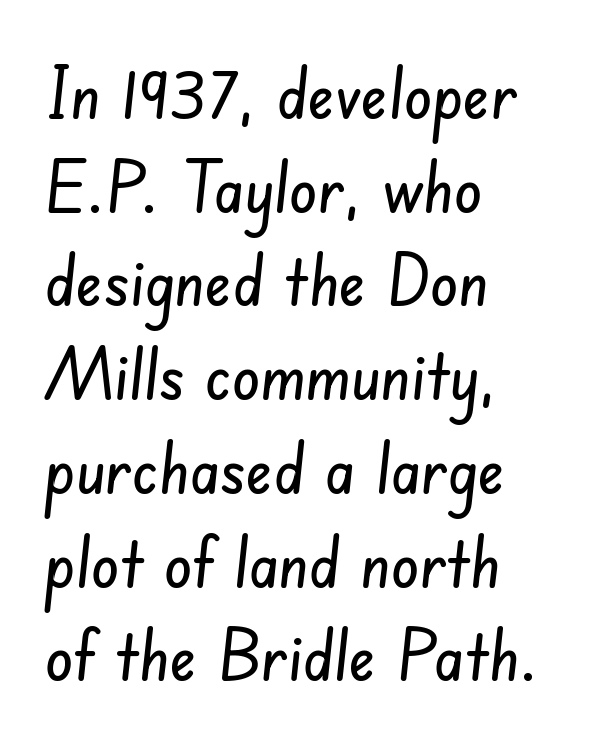
Q: Is the typeface a serif or a sans-serif typeface? A: Sans-serif.
Q: Is the text underlined? A: No.
Q: How is the paragraph aligned? A: Left-aligned.
Q: Is the spacing between letters normal or unusually wide? A: Normal.
Q: Is the spacing between lines tight, normal or loose? A: Normal.
Q: Width (condensed, normal, or wide)? A: Condensed.
Q: Stroke contrast? A: Low.
Q: x-height? A: Small.
Q: Monospaced? A: No.
